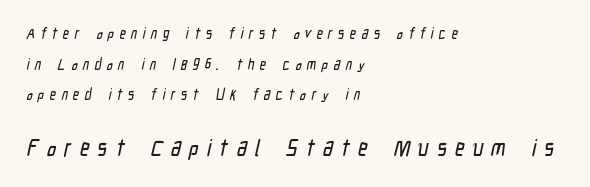
The image shows 23 px text type; set left-aligned, loose line spacing (2.04x), unusually wide letter spacing (+0.36 em), not underlined; the second (bottom) block is 1.53x larger.
